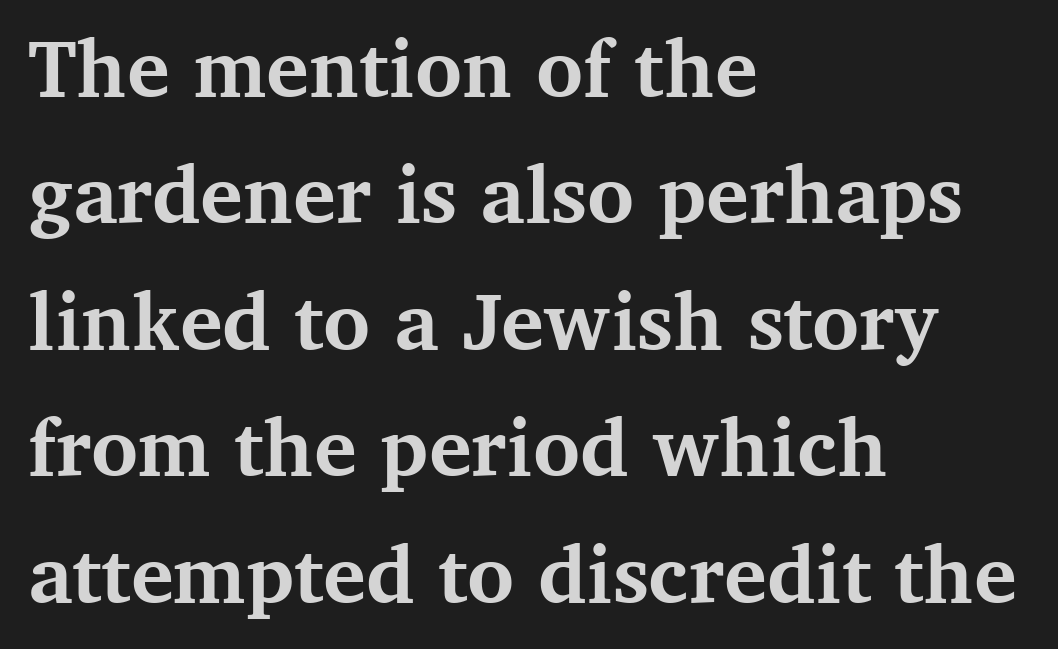
Q: Is the text bold? A: Yes.
Q: Is the text italic (slanted)? A: No, it is upright.
Q: Is the typeface a serif or a sans-serif typeface? A: Serif.
Q: Is the text underlined? A: No.
Q: How is the paragraph aligned? A: Left-aligned.
Q: Is the spacing between letters normal or unusually wide? A: Normal.
Q: Is the spacing between lines tight, normal or loose? A: Normal.
Q: Width (condensed, normal, or wide)? A: Normal.
Q: Stroke contrast? A: Medium.
Q: x-height? A: Medium.
Q: Monospaced? A: No.
